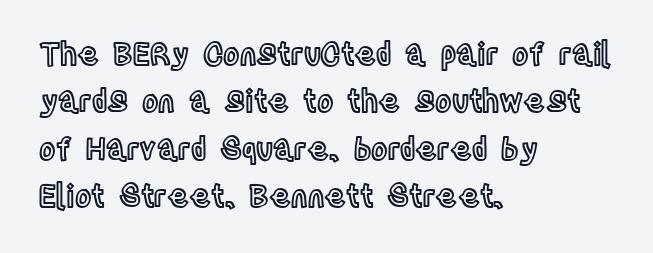
{"italic": "no", "width": "condensed", "x_height": "large", "monospaced": "no", "underline": "no", "align": "left", "line_spacing": "normal", "line_spacing_ratio": 1.53, "letter_spacing": "normal", "letter_spacing_em": 0.0, "glyph_px": 31}
